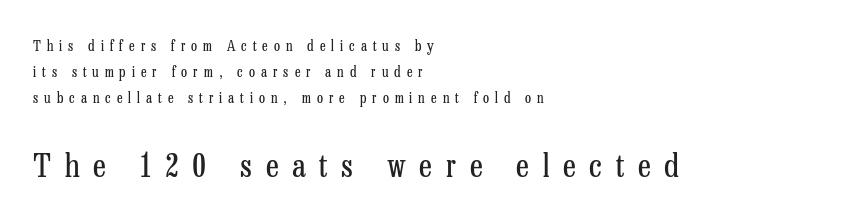
Nobody drew a line under any word here. Tracking here is generous; glyphs stand well apart from one another. The passage shown begins with its smaller block and ends with its larger one. Unlike a clean sans, this face finishes its strokes with serifs. Posture: straight, roman, zero tilt.
